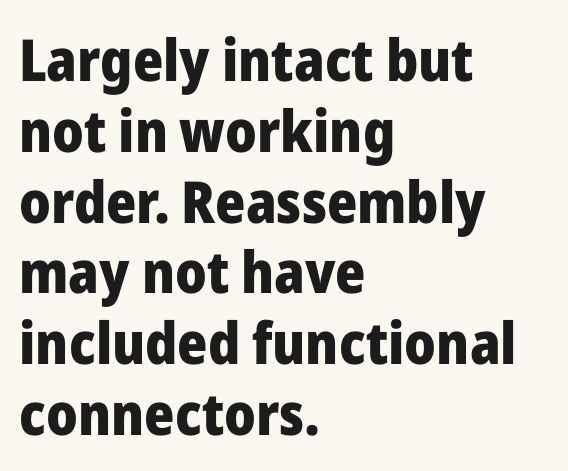
{"serif": "no", "italic": "no", "bold": "yes", "weight": "heavy", "width": "normal", "stroke_contrast": "low", "x_height": "medium", "monospaced": "no", "underline": "no", "align": "left", "line_spacing_ratio": 1.22, "letter_spacing": "normal", "letter_spacing_em": 0.0, "glyph_px": 58}
